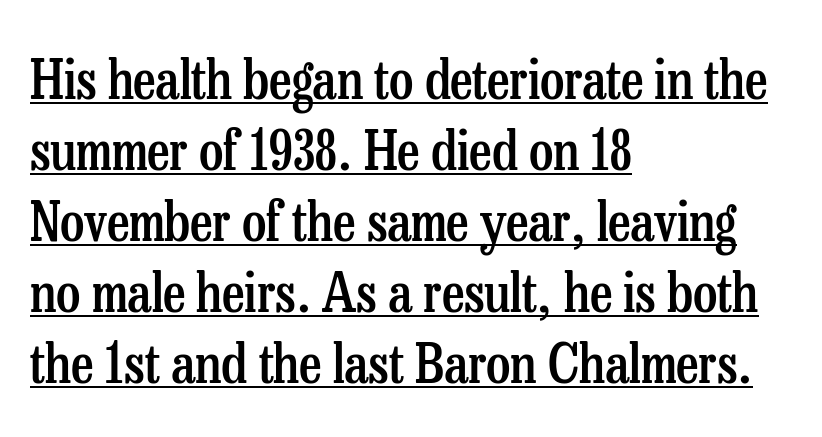
Q: Is the text bold? A: Semi-bold.
Q: Is the text italic (slanted)? A: No, it is upright.
Q: Is the typeface a serif or a sans-serif typeface? A: Serif.
Q: Is the text underlined? A: Yes.
Q: How is the paragraph aligned? A: Left-aligned.
Q: Is the spacing between letters normal or unusually wide? A: Normal.
Q: Is the spacing between lines tight, normal or loose? A: Normal.
Q: Width (condensed, normal, or wide)? A: Condensed.
Q: Stroke contrast? A: Low.
Q: x-height? A: Medium.
Q: Monospaced? A: No.
